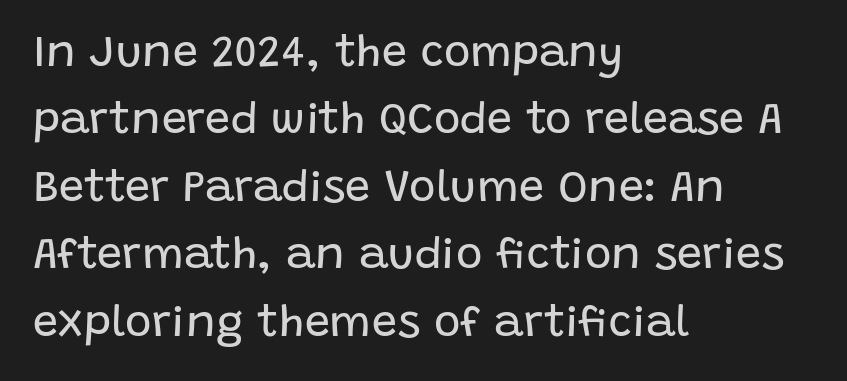
Q: Is the text bold? A: No.
Q: Is the text italic (slanted)? A: No, it is upright.
Q: Is the typeface a serif or a sans-serif typeface? A: Sans-serif.
Q: Is the text underlined? A: No.
Q: How is the paragraph aligned? A: Left-aligned.
Q: Is the spacing between letters normal or unusually wide? A: Normal.
Q: Is the spacing between lines tight, normal or loose? A: Normal.
Q: Width (condensed, normal, or wide)? A: Normal.
Q: Stroke contrast? A: Low.
Q: x-height? A: Large.
Q: Monospaced? A: No.
